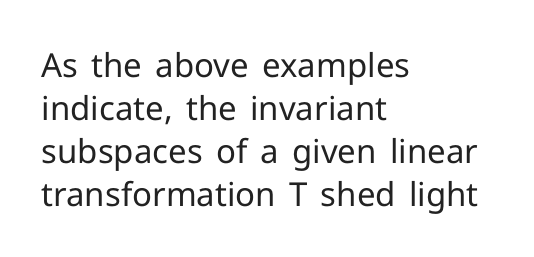
The image shows 33 px regular-weight sans-serif type, upright; set left-aligned, normal line spacing (1.3x), normal letter spacing, not underlined; low stroke contrast and a medium x-height.
